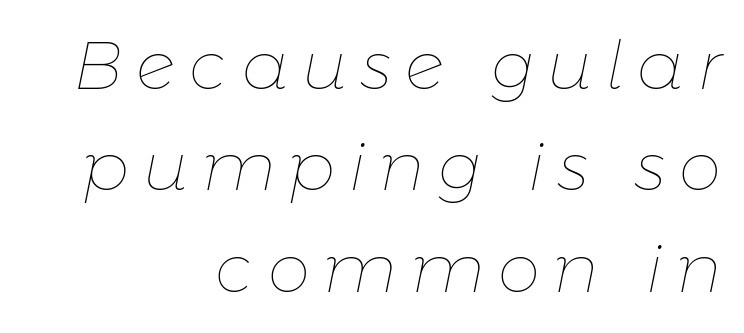
The image shows 68 px thin type, italic (leaning right); set right-aligned, normal line spacing (1.49x), unusually wide letter spacing (+0.2 em), not underlined; low stroke contrast and a medium x-height.
